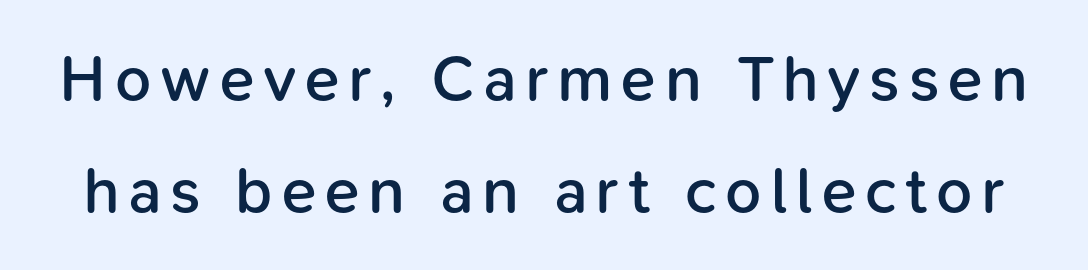
{"serif": "no", "italic": "no", "bold": "semi", "weight": "semibold", "width": "normal", "stroke_contrast": "low", "x_height": "medium", "monospaced": "no", "underline": "no", "line_spacing_ratio": 1.75, "glyph_px": 64}
